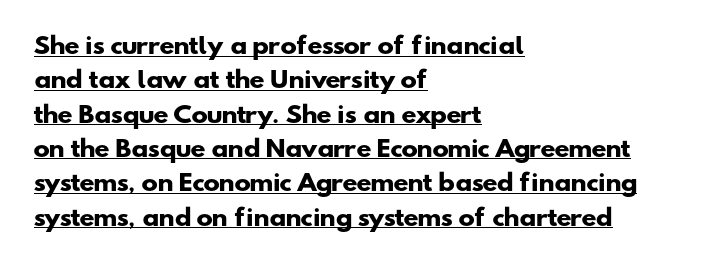
The image shows 22 px bold type; set left-aligned, normal line spacing (1.56x), normal letter spacing, underlined.
